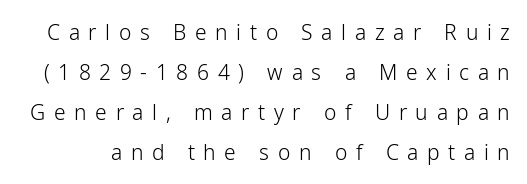
Caption: expanded tracking, letters set apart. Honestly, there is no underline to notice here at all. If you drew a line through each stem, it would be perfectly vertical. A typesetter would call this leading open, well beyond the default. Weight: in the light-to-regular range.
